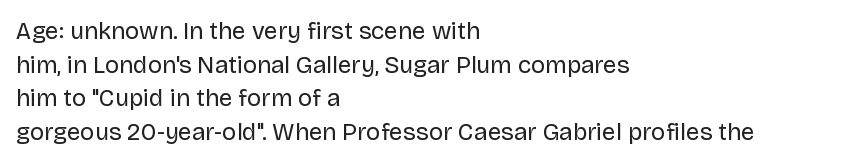
Does the copy run flush right? No — it runs flush left. Does extra space separate the letters? No, they use regular spacing. The letters look calm and open, with moderate or lighter stems. Beneath every word, the page is bare. Normally led — the rows are evenly, conventionally spaced.
